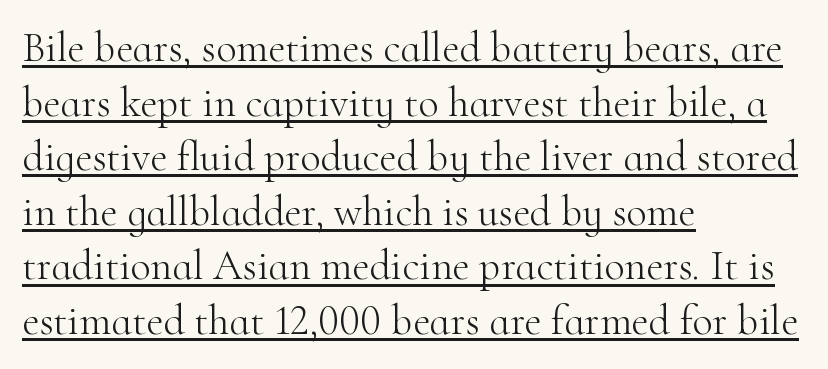
The image shows 42 px light serif type, upright; set left-aligned, normal line spacing (1.3x), normal letter spacing, underlined; high stroke contrast and a small x-height.
